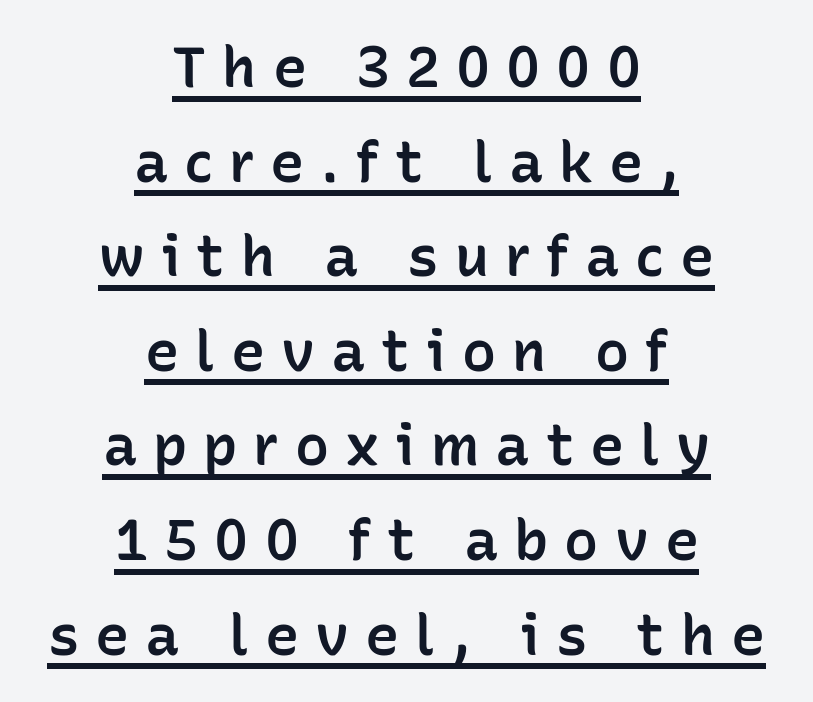
{"serif": "no", "italic": "no", "bold": "semi", "weight": "semibold", "width": "normal", "stroke_contrast": "low", "x_height": "medium", "monospaced": "no", "underline": "yes", "align": "center", "line_spacing": "normal", "line_spacing_ratio": 1.66, "letter_spacing": "wide", "letter_spacing_em": 0.28, "glyph_px": 57}
